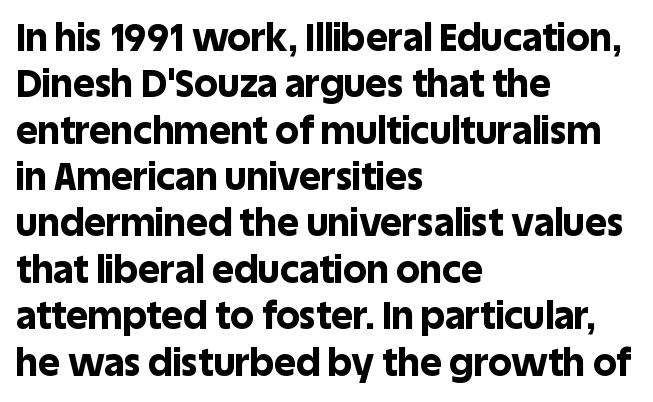
The image shows 38 px bold sans-serif type, upright; set left-aligned, line spacing 1.22x, normal letter spacing, not underlined; a large x-height.
